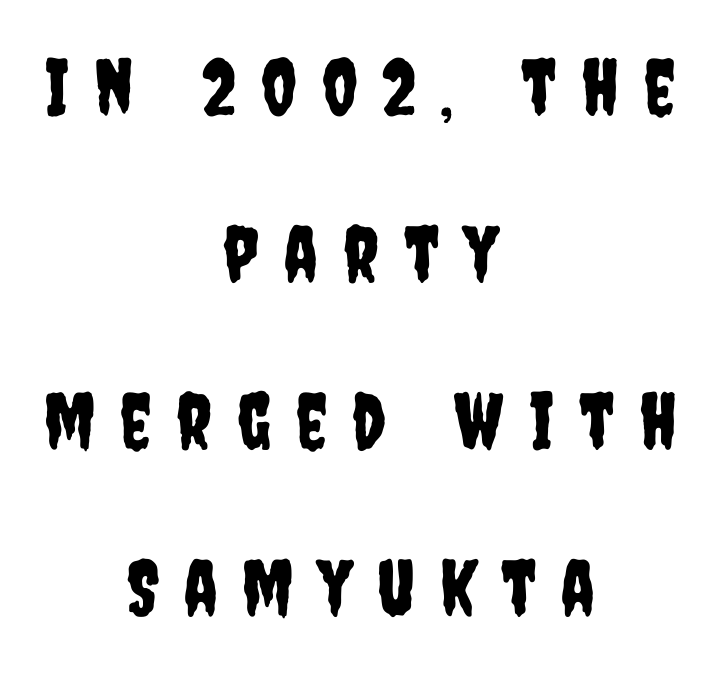
The image shows 78 px condensed sans-serif type, upright; set centered, loose line spacing (2.14x), unusually wide letter spacing (+0.32 em), not underlined; low stroke contrast and a large x-height.
